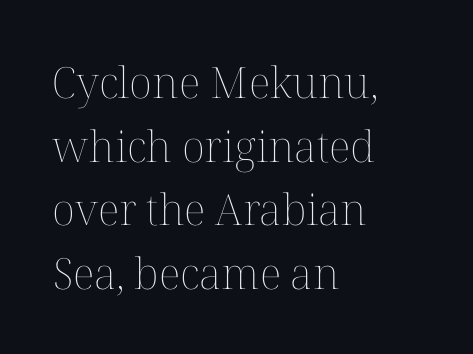
Is there any slant? The stems are plumb. The glyphs are unaccompanied by any horizontal stroke below them. The passage shown is typed in a proportional face where columns would drift. The rendering uses a moderate line-height, typical for paragraphs. Stroke mass is kept to a normal reading level or below. The passage shown has conventional tracking throughout.
